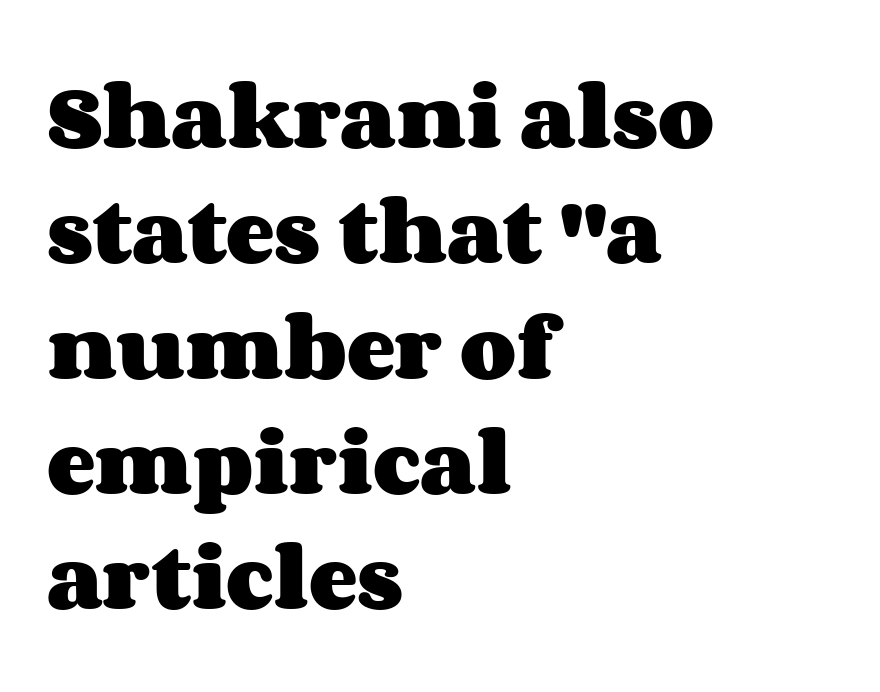
Q: Is the text bold? A: Yes.
Q: Is the text italic (slanted)? A: No, it is upright.
Q: Is the text underlined? A: No.
Q: How is the paragraph aligned? A: Left-aligned.
Q: Is the spacing between letters normal or unusually wide? A: Normal.
Q: Is the spacing between lines tight, normal or loose? A: Normal.
Q: Width (condensed, normal, or wide)? A: Wide.
Q: Stroke contrast? A: Medium.
Q: x-height? A: Large.
Q: Monospaced? A: No.
